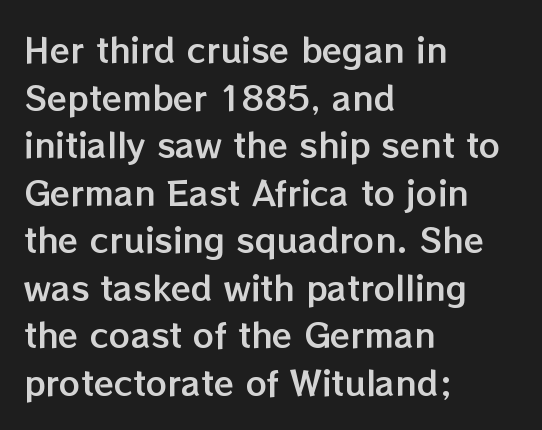
The compositor pushed each line to the left boundary. No extra tracking has been applied to these lines. Unlike italic type, these characters show no tilt at all. Does the leading feel generous? No, just average. Bare-footed words on every line.
